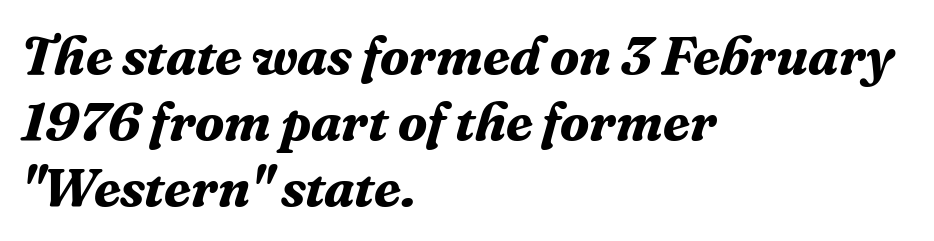
The image shows 54 px bold serif type, italic (leaning right); set left-aligned, line spacing 1.22x, normal letter spacing, not underlined; medium stroke contrast and a medium x-height.
